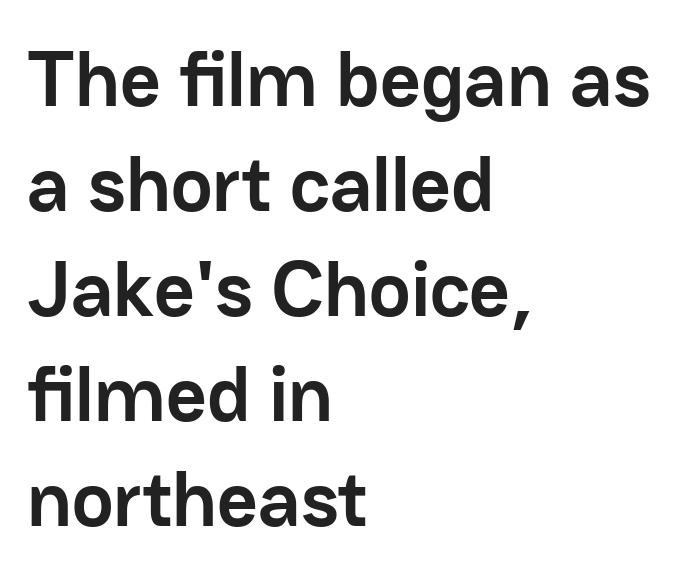
{"serif": "no", "italic": "no", "bold": "yes", "weight": "semibold", "width": "normal", "stroke_contrast": "low", "x_height": "medium", "monospaced": "no", "underline": "no", "align": "left", "line_spacing": "normal", "line_spacing_ratio": 1.33, "letter_spacing": "normal", "letter_spacing_em": 0.0, "glyph_px": 79}
